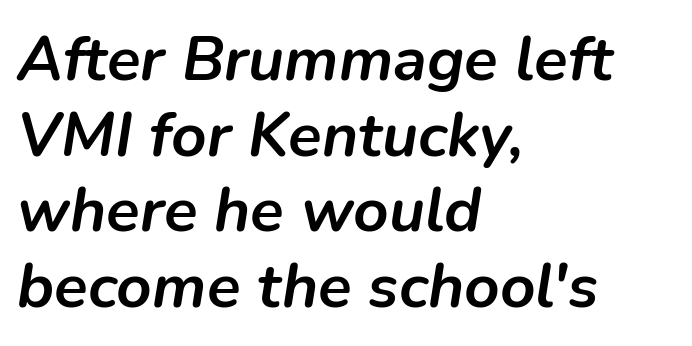
The image shows 62 px semibold type, italic (leaning right); set left-aligned, line spacing 1.22x, normal letter spacing, not underlined; low stroke contrast and a medium x-height.
